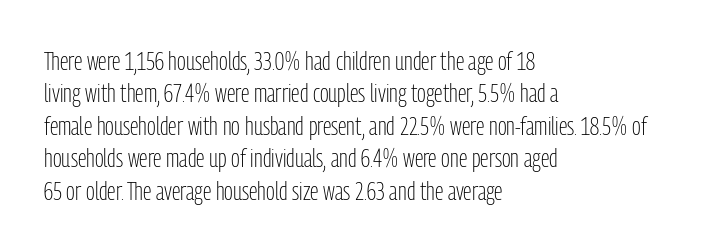
Line spacing here is normal. Nobody touched the tracking dial on this one. Quick note: underline off. Designer's note — italics off, roman on. The lines are quadded left.
